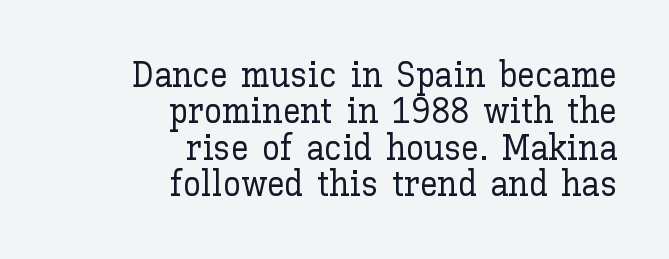
Q: Is the text italic (slanted)? A: No, it is upright.
Q: Is the text underlined? A: No.
Q: How is the paragraph aligned? A: Right-aligned.
Q: Is the spacing between letters normal or unusually wide? A: Normal.
Q: Is the spacing between lines tight, normal or loose? A: Tight.
Q: Width (condensed, normal, or wide)? A: Normal.
Q: Stroke contrast? A: Low.
Q: x-height? A: Medium.
Q: Monospaced? A: No.
